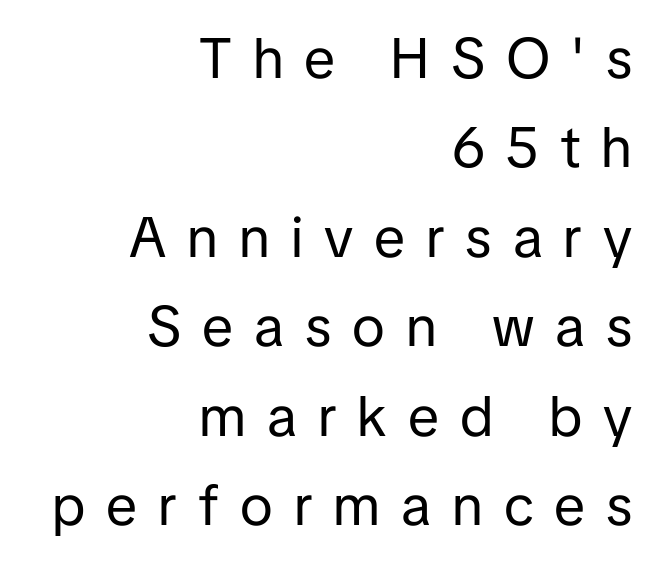
Q: Is the text bold? A: No.
Q: Is the text italic (slanted)? A: No, it is upright.
Q: Is the typeface a serif or a sans-serif typeface? A: Sans-serif.
Q: Is the text underlined? A: No.
Q: How is the paragraph aligned? A: Right-aligned.
Q: Is the spacing between letters normal or unusually wide? A: Unusually wide.
Q: Is the spacing between lines tight, normal or loose? A: Normal.
Q: Width (condensed, normal, or wide)? A: Normal.
Q: Stroke contrast? A: Low.
Q: x-height? A: Medium.
Q: Monospaced? A: No.
